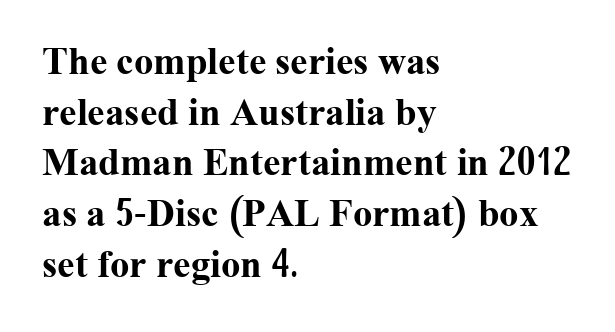
The image shows 39 px bold serif type, upright; set left-aligned, normal line spacing (1.3x), normal letter spacing, not underlined; medium stroke contrast and a medium x-height.
